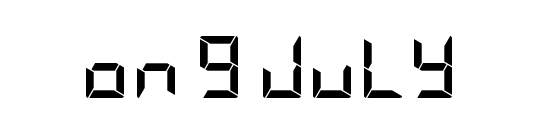
Style check: upright. Each letter's strokes conclude bluntly, with no projecting serifs. Its strokes are broad and dark, the hallmark of bold type. No word sits above an underline. This rendering leaves character spacing at its baseline value.
